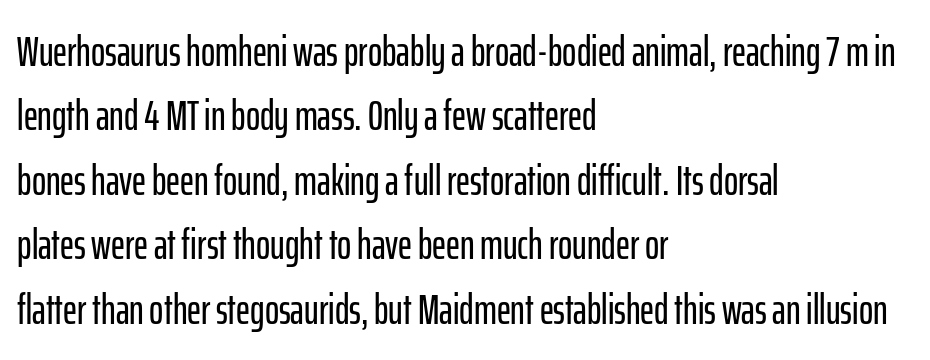
The image shows 43 px condensed sans-serif type, upright; set left-aligned, normal line spacing (1.5x), normal letter spacing, not underlined; low stroke contrast and a medium x-height.
